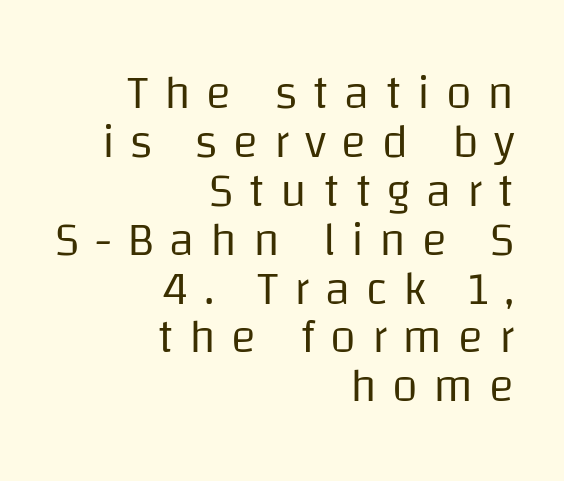
{"serif": "no", "italic": "no", "bold": "no", "weight": "regular", "width": "normal", "stroke_contrast": "low", "x_height": "large", "monospaced": "no", "underline": "no", "align": "right", "line_spacing": "tight", "line_spacing_ratio": 1.04, "letter_spacing": "wide", "letter_spacing_em": 0.33, "glyph_px": 47}
